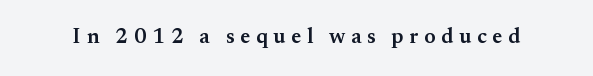
The image shows 21 px text type, upright; set unusually wide letter spacing (+0.27 em), not underlined.
